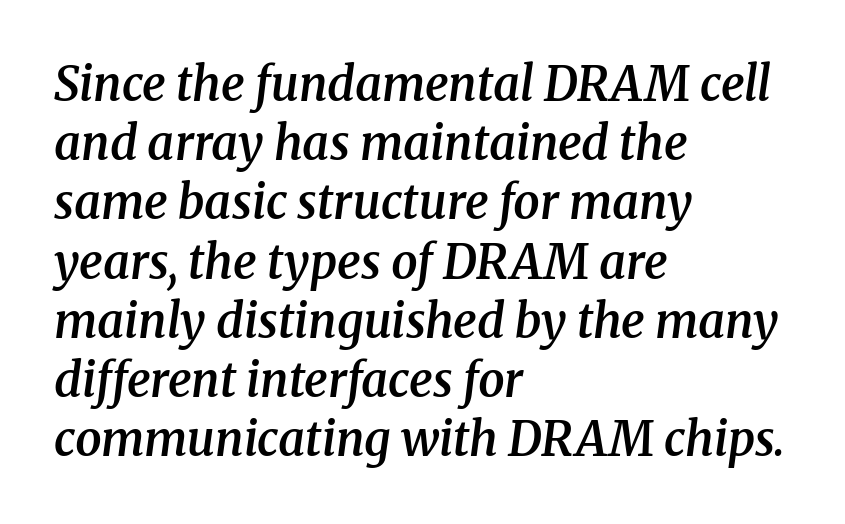
Each letter's strokes conclude with small projecting serifs. Strokes here are thickened, but only to semibold level. If you drew a line through each stem, it would be angled. These lines sit exactly where default settings would place them. Is the block centered? No — it sits flush against the left margin.
